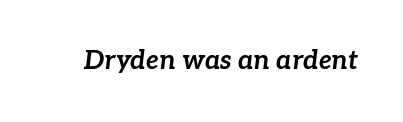
Q: Is the text bold? A: Yes.
Q: Is the text italic (slanted)? A: Yes, it leans right by about 7 degrees.
Q: Is the text underlined? A: No.
Q: Is the spacing between letters normal or unusually wide? A: Normal.
